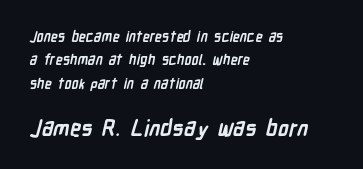
Q: Is the text bold? A: Yes.
Q: Is the text underlined? A: No.
Q: How is the paragraph aligned? A: Left-aligned.
Q: Is the spacing between letters normal or unusually wide? A: Normal.
Q: Is the spacing between lines tight, normal or loose? A: Normal.
Q: Which block of text is set in a larger size, the first (top) or the second (bottom)? A: The second (bottom) one.
